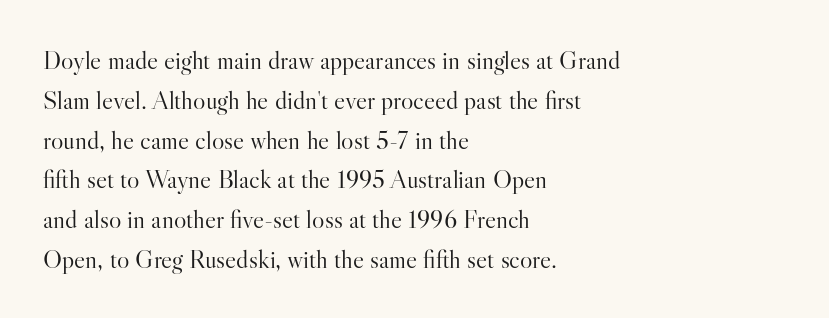
The image shows 26 px text type, upright; set left-aligned, normal line spacing (1.53x), normal letter spacing, not underlined.
